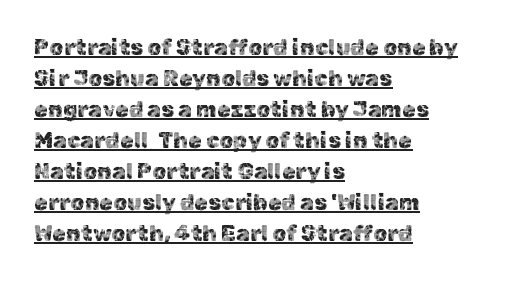
Q: Is the text italic (slanted)? A: No, it is upright.
Q: Is the text underlined? A: Yes.
Q: How is the paragraph aligned? A: Left-aligned.
Q: Is the spacing between letters normal or unusually wide? A: Normal.
Q: Is the spacing between lines tight, normal or loose? A: Normal.
